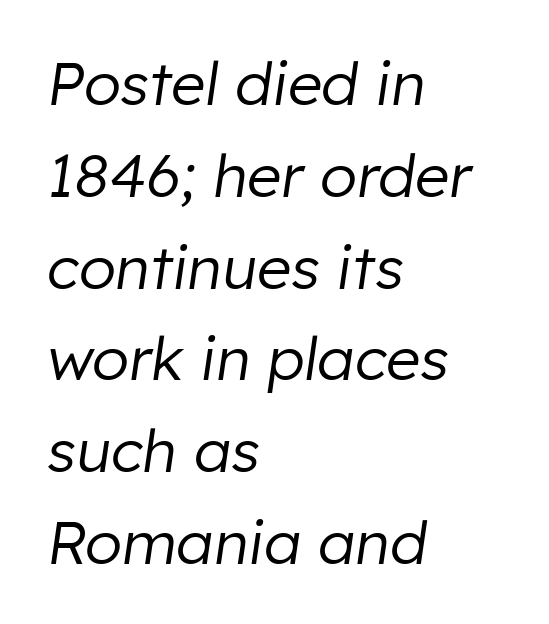
{"italic": "yes", "lean": "right", "slant_degrees": 8, "bold": "no", "weight": "regular", "width": "normal", "stroke_contrast": "low", "x_height": "medium", "monospaced": "no", "underline": "no", "align": "left", "line_spacing": "normal", "line_spacing_ratio": 1.53, "letter_spacing": "normal", "letter_spacing_em": 0.0, "glyph_px": 60}
